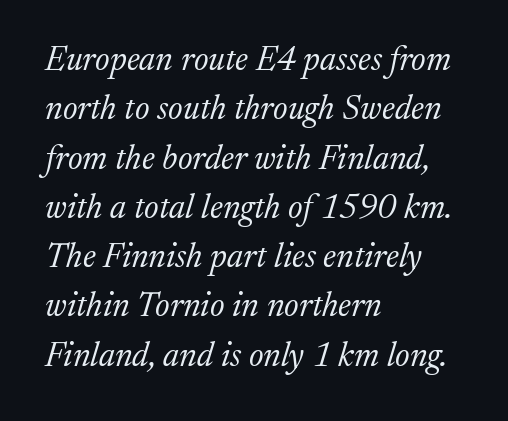
Q: Is the text bold? A: No.
Q: Is the text italic (slanted)? A: Yes, it leans right by about 17 degrees.
Q: Is the typeface a serif or a sans-serif typeface? A: Serif.
Q: Is the text underlined? A: No.
Q: How is the paragraph aligned? A: Left-aligned.
Q: Is the spacing between letters normal or unusually wide? A: Normal.
Q: Is the spacing between lines tight, normal or loose? A: Normal.
Q: Width (condensed, normal, or wide)? A: Normal.
Q: Stroke contrast? A: Medium.
Q: x-height? A: Medium.
Q: Monospaced? A: No.
